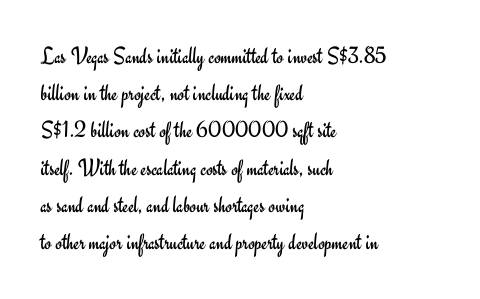
Q: Is the text bold? A: No.
Q: Is the text italic (slanted)? A: Yes.
Q: Is the text underlined? A: No.
Q: How is the paragraph aligned? A: Left-aligned.
Q: Is the spacing between letters normal or unusually wide? A: Normal.
Q: Is the spacing between lines tight, normal or loose? A: Normal.
